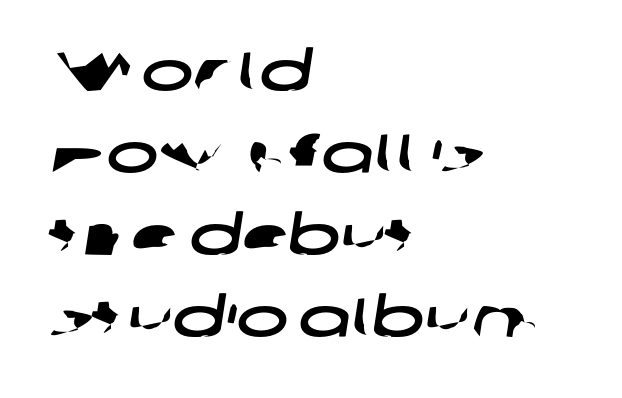
The image shows 55 px wide sans-serif type; set left-aligned, normal line spacing (1.49x), normal letter spacing, not underlined; low stroke contrast and a medium x-height.
